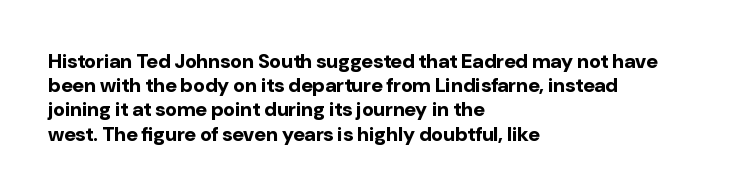
Q: Is the text bold? A: Yes.
Q: Is the text italic (slanted)? A: No, it is upright.
Q: Is the text underlined? A: No.
Q: How is the paragraph aligned? A: Left-aligned.
Q: Is the spacing between letters normal or unusually wide? A: Normal.
